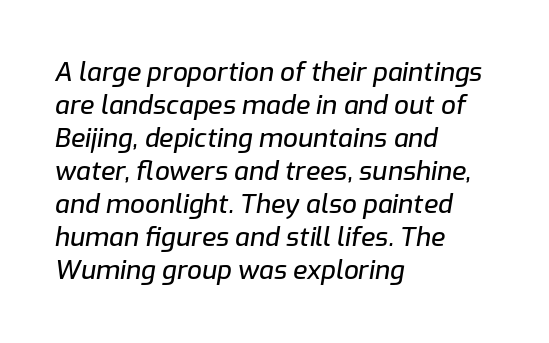
The image shows 26 px text type, italic (leaning right); set left-aligned, normal line spacing (1.27x), normal letter spacing, not underlined.
